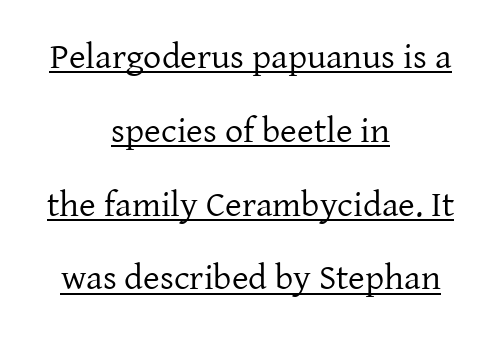
The image shows 36 px regular-weight serif type, upright; set centered, loose line spacing (2.05x), normal letter spacing, underlined; low stroke contrast and a medium x-height.
